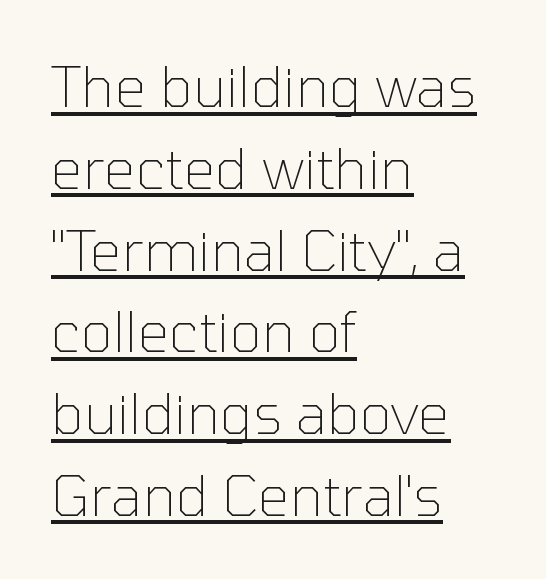
The compositor pushed each line to the left boundary. Varying glyph widths throughout — classic text-font behaviour. Observe the absence of serifs on each vertical stroke in this sample. A typesetter would mark this as roman, not italic. This rendering leaves character spacing at its baseline value. Does the leading feel generous? No, just average.
